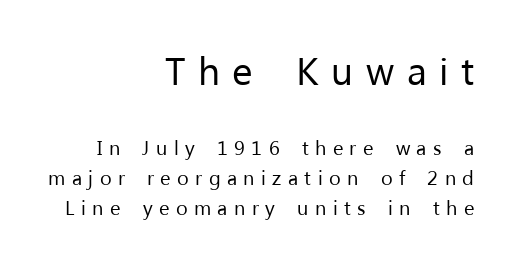
Q: Is the text bold? A: No.
Q: Is the text italic (slanted)? A: No, it is upright.
Q: Is the typeface a serif or a sans-serif typeface? A: Sans-serif.
Q: Is the text underlined? A: No.
Q: How is the paragraph aligned? A: Right-aligned.
Q: Is the spacing between letters normal or unusually wide? A: Unusually wide.
Q: Is the spacing between lines tight, normal or loose? A: Normal.
Q: Which block of text is set in a larger size, the first (top) or the second (bottom)? A: The first (top) one.
Q: Width (condensed, normal, or wide)? A: Normal.
Q: Stroke contrast? A: Low.
Q: x-height? A: Medium.
Q: Monospaced? A: No.
